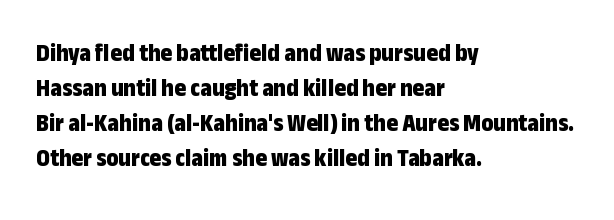
Q: Is the text bold? A: Yes.
Q: Is the text italic (slanted)? A: No, it is upright.
Q: Is the text underlined? A: No.
Q: How is the paragraph aligned? A: Left-aligned.
Q: Is the spacing between letters normal or unusually wide? A: Normal.
Q: Is the spacing between lines tight, normal or loose? A: Normal.
